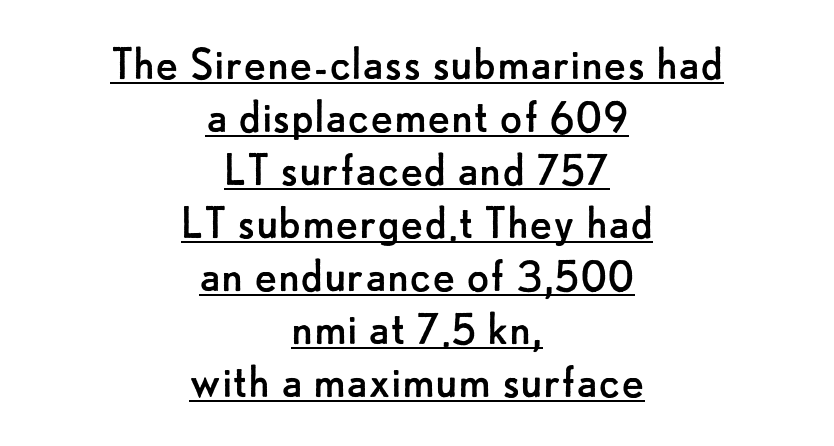
The passage shown is typed in a proportional face where columns would drift. Descenders here cross a horizontal rule under the line. In CSS terms this would be text-align: center. If you drew a line through each stem, it would be perfectly vertical.
